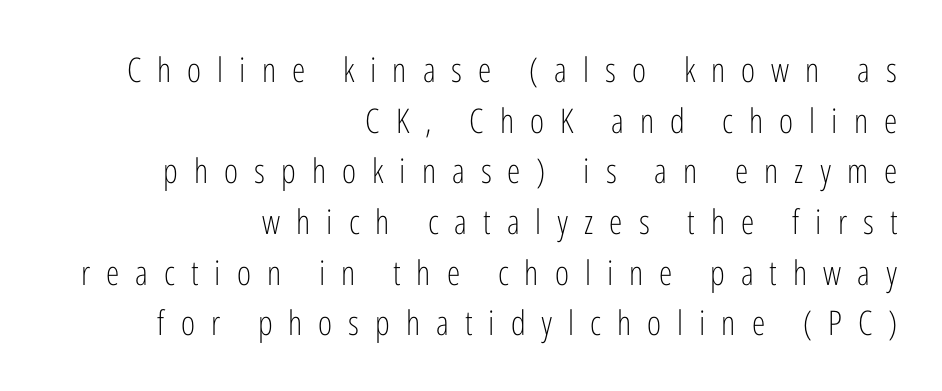
The image shows 34 px light, condensed sans-serif type, upright; set right-aligned, normal line spacing (1.49x), unusually wide letter spacing (+0.47 em), not underlined; low stroke contrast and a medium x-height.
